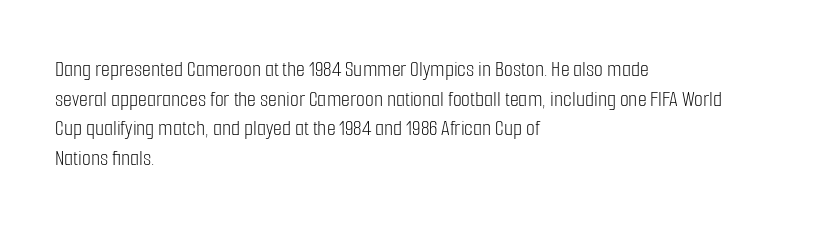
The image shows 23 px text type, upright; set left-aligned, normal line spacing (1.29x), normal letter spacing, not underlined.
